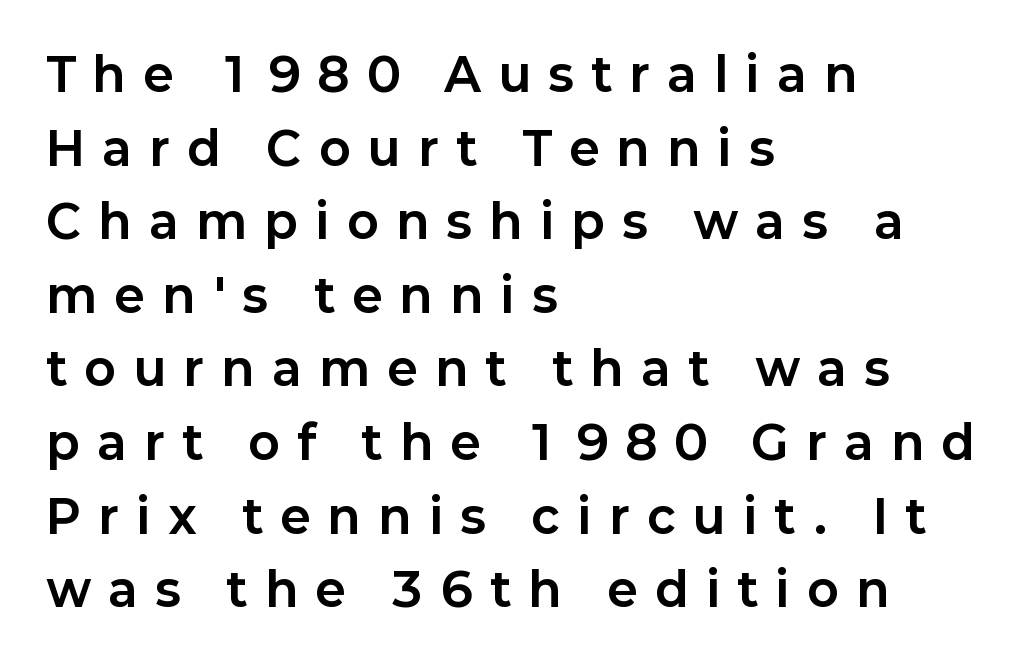
The image shows 46 px bold sans-serif type, upright; set left-aligned, normal line spacing (1.6x), unusually wide letter spacing (+0.4 em), not underlined; low stroke contrast and a medium x-height.
